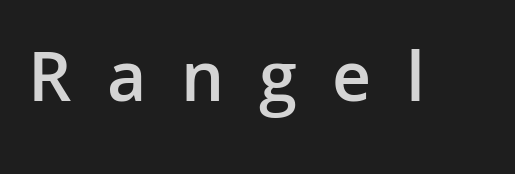
{"serif": "no", "italic": "no", "bold": "semi", "weight": "semibold", "width": "normal", "stroke_contrast": "low", "x_height": "medium", "monospaced": "no", "underline": "no", "letter_spacing": "wide", "letter_spacing_em": 0.48, "glyph_px": 73}
